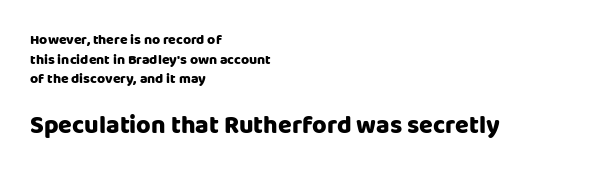
Ordinary non-slanted type is in use. No word sits above an underline. Here the second block reads like a headline and the first like body copy. How would I describe the line gaps? Plain and ordinary. The face used here is rendered with its standard letterfit.
